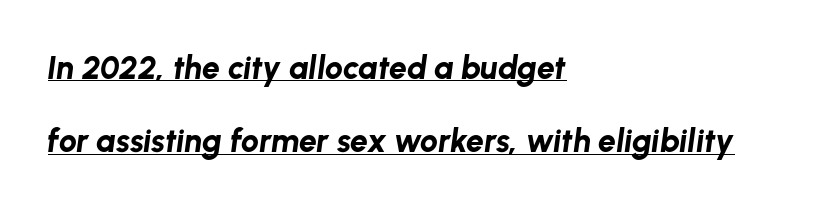
Q: Is the text bold? A: Yes.
Q: Is the text italic (slanted)? A: Yes, it leans right by about 8 degrees.
Q: Is the text underlined? A: Yes.
Q: How is the paragraph aligned? A: Left-aligned.
Q: Is the spacing between letters normal or unusually wide? A: Normal.
Q: Is the spacing between lines tight, normal or loose? A: Loose.
Q: Width (condensed, normal, or wide)? A: Normal.
Q: Stroke contrast? A: Low.
Q: x-height? A: Medium.
Q: Monospaced? A: No.
